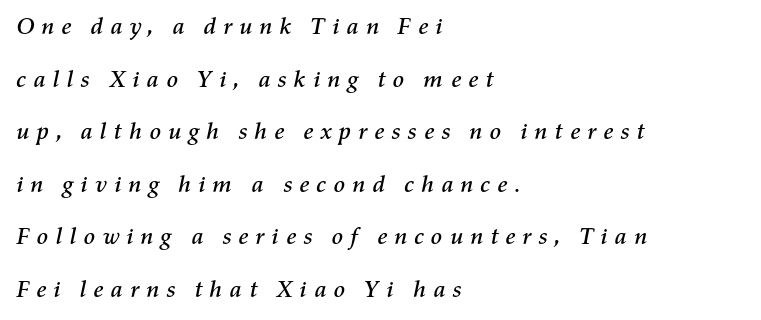
Left-aligned paragraph, ragged on the right. This sample uses expanded letter spacing, leaving extra air between glyphs. The rendering applies a slant to the glyphs. The line-height multiplier appears high, well above default.
